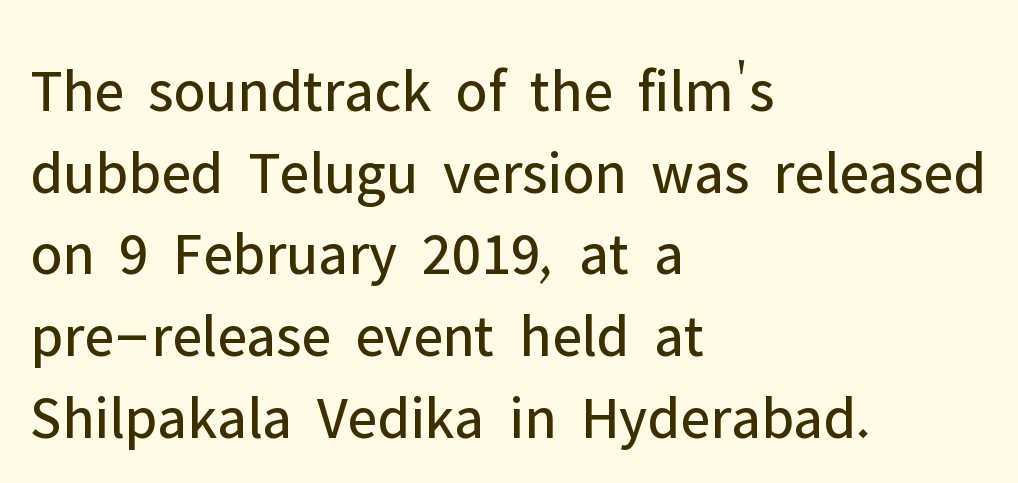
Q: Is the text bold? A: No.
Q: Is the text italic (slanted)? A: No, it is upright.
Q: Is the typeface a serif or a sans-serif typeface? A: Sans-serif.
Q: Is the text underlined? A: No.
Q: How is the paragraph aligned? A: Left-aligned.
Q: Is the spacing between letters normal or unusually wide? A: Normal.
Q: Is the spacing between lines tight, normal or loose? A: Normal.
Q: Width (condensed, normal, or wide)? A: Normal.
Q: Stroke contrast? A: Low.
Q: x-height? A: Medium.
Q: Monospaced? A: No.
